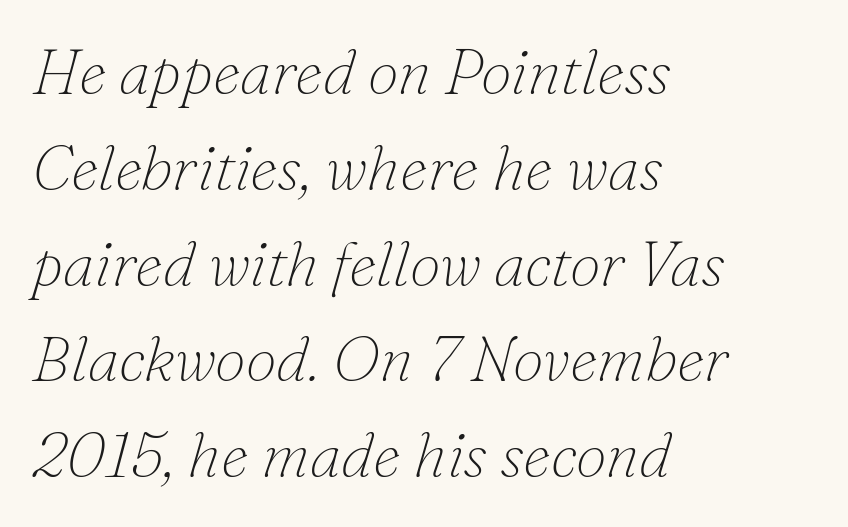
{"serif": "yes", "italic": "yes", "lean": "right", "slant_degrees": 16, "bold": "no", "weight": "thin", "width": "normal", "stroke_contrast": "low", "x_height": "small", "monospaced": "no", "underline": "no", "align": "left", "line_spacing": "normal", "line_spacing_ratio": 1.52, "letter_spacing": "normal", "letter_spacing_em": 0.0, "glyph_px": 63}
